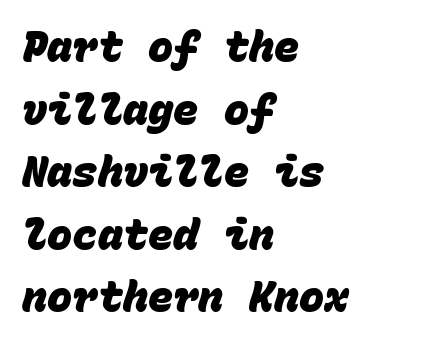
Q: Is the text bold? A: Yes.
Q: Is the typeface a serif or a sans-serif typeface? A: Sans-serif.
Q: Is the text underlined? A: No.
Q: How is the paragraph aligned? A: Left-aligned.
Q: Is the spacing between letters normal or unusually wide? A: Normal.
Q: Is the spacing between lines tight, normal or loose? A: Normal.
Q: Width (condensed, normal, or wide)? A: Normal.
Q: Stroke contrast? A: Low.
Q: x-height? A: Large.
Q: Monospaced? A: Yes.
